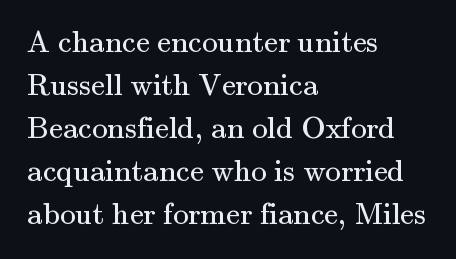
The image shows 31 px regular-weight serif type, upright; set left-aligned, normal line spacing (1.39x), normal letter spacing, not underlined; medium stroke contrast and a small x-height.
